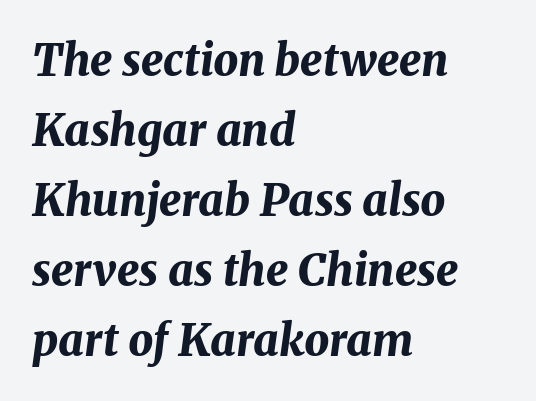
The image shows 44 px bold type, italic (leaning right); set left-aligned, normal line spacing (1.59x), normal letter spacing, not underlined; medium stroke contrast and a medium x-height.
